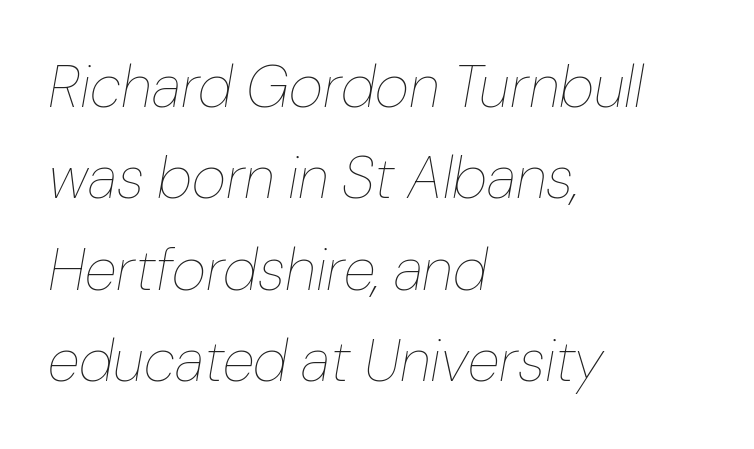
Q: Is the text bold? A: No.
Q: Is the text italic (slanted)? A: Yes, it leans right by about 10 degrees.
Q: Is the text underlined? A: No.
Q: How is the paragraph aligned? A: Left-aligned.
Q: Is the spacing between letters normal or unusually wide? A: Normal.
Q: Is the spacing between lines tight, normal or loose? A: Normal.
Q: Width (condensed, normal, or wide)? A: Normal.
Q: Stroke contrast? A: Low.
Q: x-height? A: Medium.
Q: Monospaced? A: No.
